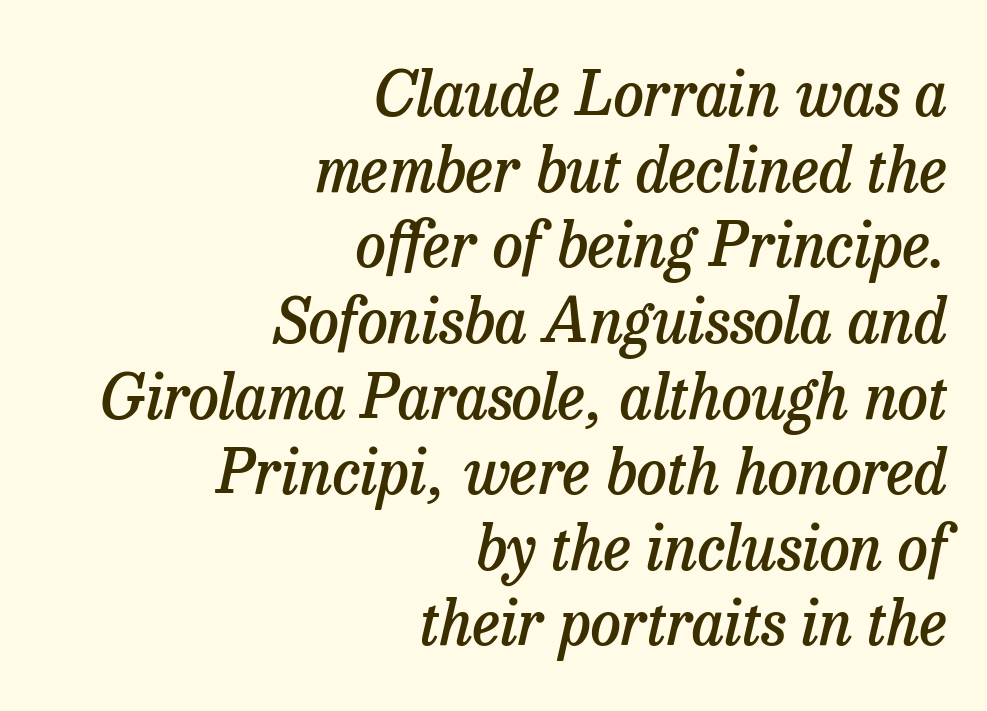
Q: Is the text bold? A: Semi-bold.
Q: Is the text italic (slanted)? A: Yes, it leans right by about 13 degrees.
Q: Is the typeface a serif or a sans-serif typeface? A: Serif.
Q: Is the text underlined? A: No.
Q: How is the paragraph aligned? A: Right-aligned.
Q: Is the spacing between letters normal or unusually wide? A: Normal.
Q: Width (condensed, normal, or wide)? A: Normal.
Q: Stroke contrast? A: Low.
Q: x-height? A: Medium.
Q: Monospaced? A: No.
